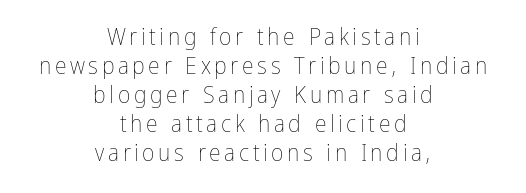
{"italic": "no", "bold": "no", "underline": "no", "align": "center", "line_spacing_ratio": 1.21, "glyph_px": 24}
